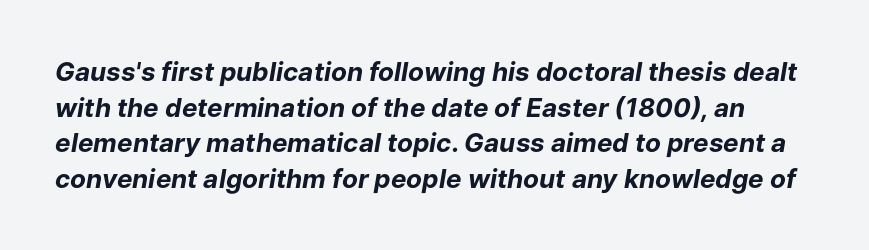
{"italic": "yes", "lean": "right", "slant_degrees": 9, "bold": "yes", "underline": "no", "line_spacing": "normal", "line_spacing_ratio": 1.37, "letter_spacing": "normal", "letter_spacing_em": 0.0, "glyph_px": 26}
